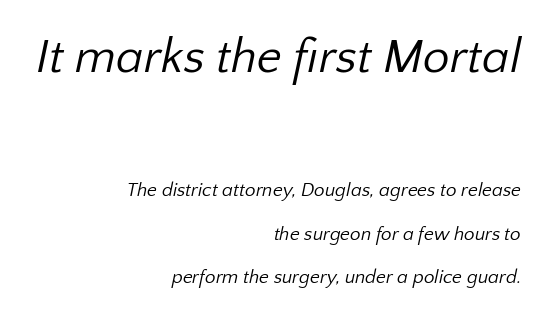
The cut favours lightness, reaching ordinary text weight at its darkest. The face used here is a sans, in the tradition of grotesques and geometrics. Descenders hang freely into open space. You could not count columns in this text — the font is proportionally spaced. What stands out about the letter spacing? Nothing — it is the standard amount. What's the leading like? Stretched, with rows far apart.
